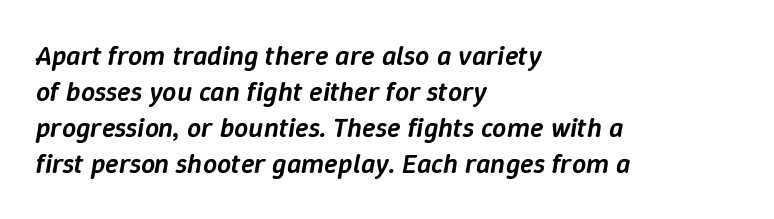
Q: Is the text bold? A: Semi-bold.
Q: Is the text italic (slanted)? A: Yes, it leans right by about 9 degrees.
Q: Is the text underlined? A: No.
Q: How is the paragraph aligned? A: Left-aligned.
Q: Is the spacing between letters normal or unusually wide? A: Normal.
Q: Is the spacing between lines tight, normal or loose? A: Normal.
Q: Width (condensed, normal, or wide)? A: Normal.
Q: Stroke contrast? A: Low.
Q: x-height? A: Medium.
Q: Monospaced? A: No.
